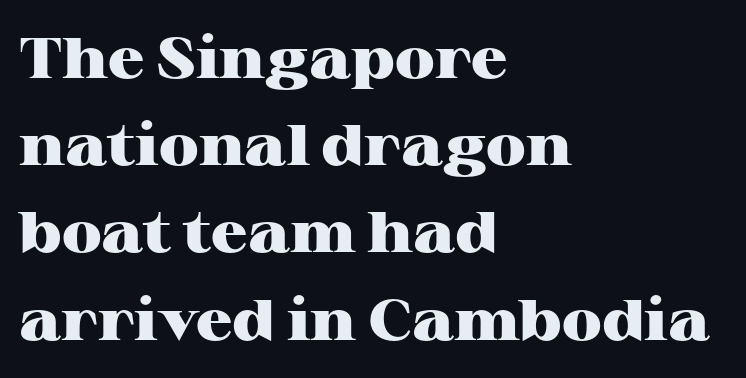
How are the letters spaced? Ordinarily, with no added tracking. If you measured baseline to baseline, you'd find a middling distance. Ascenders rise straight up at ninety degrees. In terms of weight, the rendering is a true, heavy bold. Alignment: flush left. The characters display serif detailing at their extremities.
